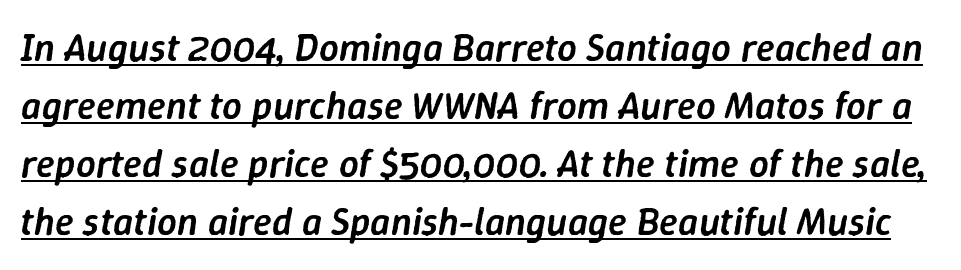
Q: Is the text bold? A: Semi-bold.
Q: Is the text italic (slanted)? A: Yes, it leans right by about 9 degrees.
Q: Is the text underlined? A: Yes.
Q: Is the spacing between letters normal or unusually wide? A: Normal.
Q: Is the spacing between lines tight, normal or loose? A: Normal.
Q: Width (condensed, normal, or wide)? A: Normal.
Q: Stroke contrast? A: Low.
Q: x-height? A: Medium.
Q: Monospaced? A: No.
